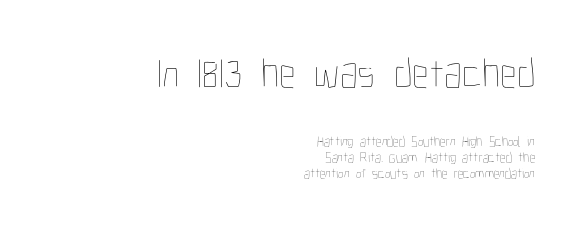
Do the characters align in a grid? No, the font is proportional. This rendering leaves character spacing at its baseline value. The face looks like a standard text weight, possibly lighter. This sample is right-justified, so line beginnings fall wherever the words allow.
